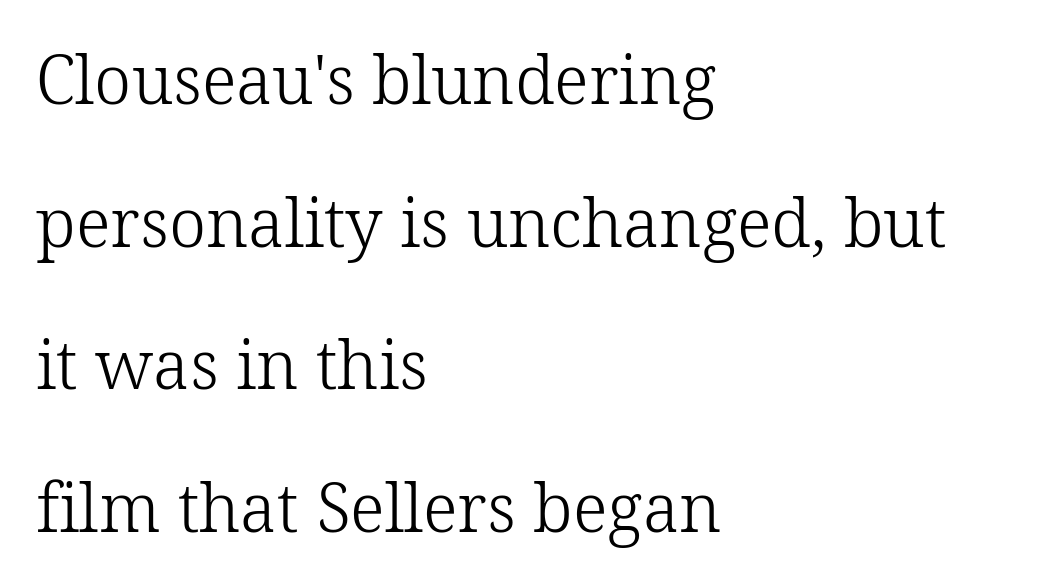
{"serif": "yes", "italic": "no", "bold": "no", "weight": "light", "width": "normal", "stroke_contrast": "low", "x_height": "medium", "monospaced": "no", "underline": "no", "align": "left", "line_spacing": "loose", "line_spacing_ratio": 2.13, "letter_spacing": "normal", "letter_spacing_em": 0.0, "glyph_px": 67}
